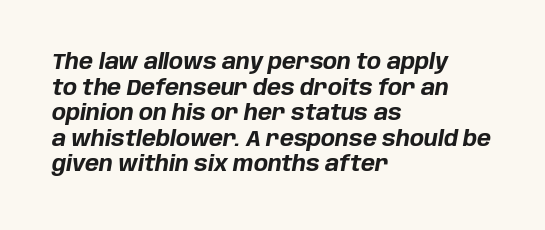
How are the letters spaced? Ordinarily, with no added tracking. The foot of each line stays bare and open. These lines are set flush left with a ragged right edge. A typesetter would mark this as italic. Strong, thick strokes mark this as bold type.
